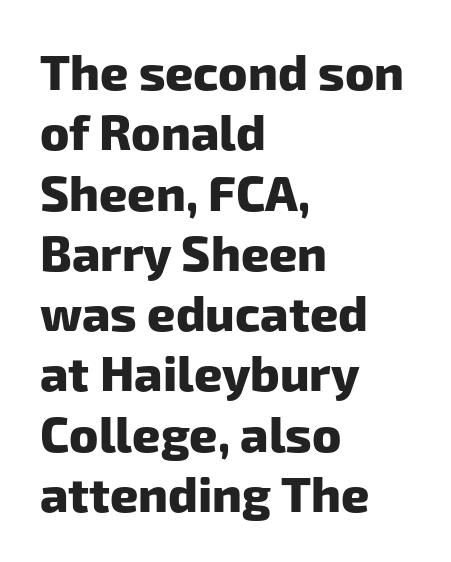
Q: Is the text bold? A: Yes.
Q: Is the typeface a serif or a sans-serif typeface? A: Sans-serif.
Q: Is the text underlined? A: No.
Q: How is the paragraph aligned? A: Left-aligned.
Q: Is the spacing between letters normal or unusually wide? A: Normal.
Q: Width (condensed, normal, or wide)? A: Normal.
Q: Stroke contrast? A: Low.
Q: x-height? A: Medium.
Q: Monospaced? A: No.
